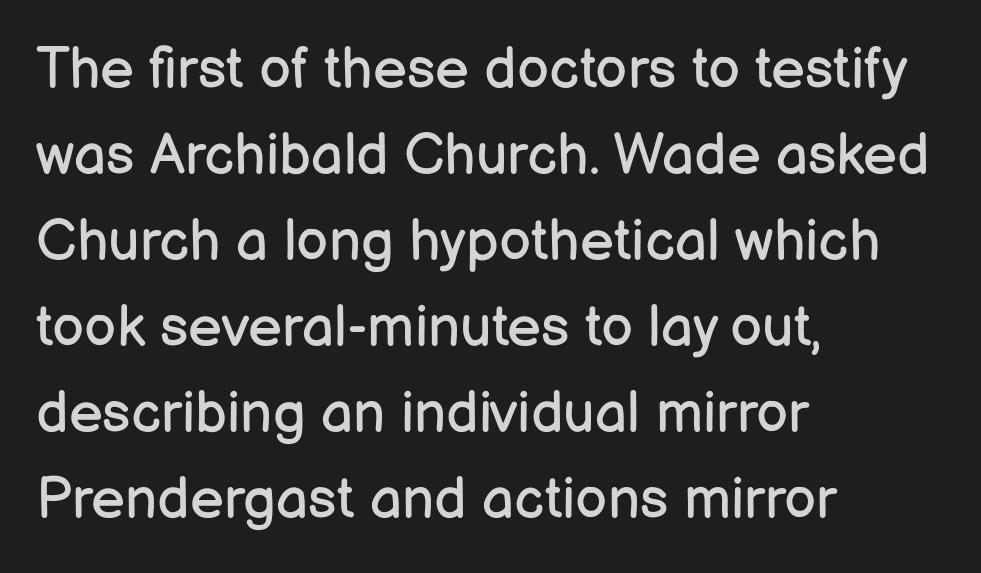
{"serif": "no", "italic": "no", "bold": "no", "weight": "regular", "width": "normal", "stroke_contrast": "low", "x_height": "medium", "monospaced": "no", "underline": "no", "align": "left", "line_spacing": "normal", "line_spacing_ratio": 1.51, "letter_spacing": "normal", "letter_spacing_em": 0.0, "glyph_px": 57}
